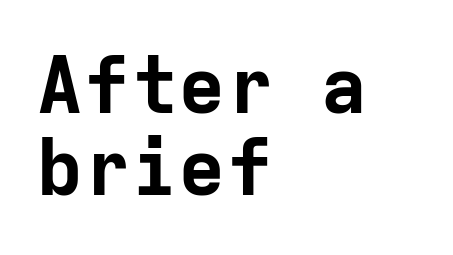
Q: Is the text bold? A: Yes.
Q: Is the text italic (slanted)? A: No, it is upright.
Q: Is the typeface a serif or a sans-serif typeface? A: Sans-serif.
Q: Is the text underlined? A: No.
Q: How is the paragraph aligned? A: Left-aligned.
Q: Is the spacing between letters normal or unusually wide? A: Normal.
Q: Is the spacing between lines tight, normal or loose? A: Tight.
Q: Width (condensed, normal, or wide)? A: Normal.
Q: Stroke contrast? A: Low.
Q: x-height? A: Medium.
Q: Monospaced? A: Yes.
